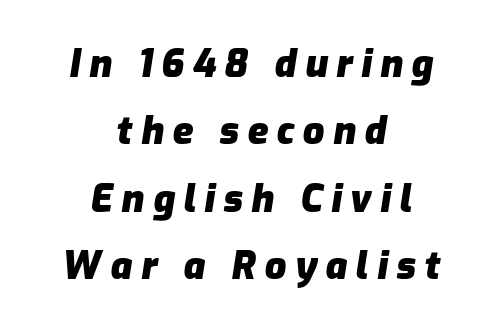
The image shows 38 px heavy type, italic (leaning right); set centered, line spacing 1.77x, unusually wide letter spacing (+0.22 em), not underlined; low stroke contrast and a medium x-height.
